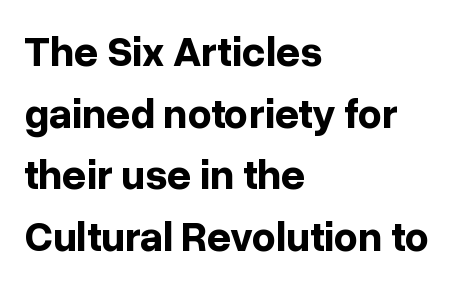
Looks like regular typesetting: each glyph gets only the width it needs. The type sits square on the baseline with zero lean. Classification — sans serif. Type without underlining. The ragged edge is on the right, which tells us the setting is flush left.
